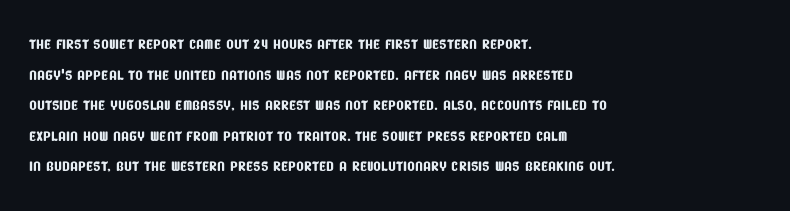
Q: Is the text underlined? A: No.
Q: How is the paragraph aligned? A: Left-aligned.
Q: Is the spacing between letters normal or unusually wide? A: Normal.
Q: Is the spacing between lines tight, normal or loose? A: Normal.
